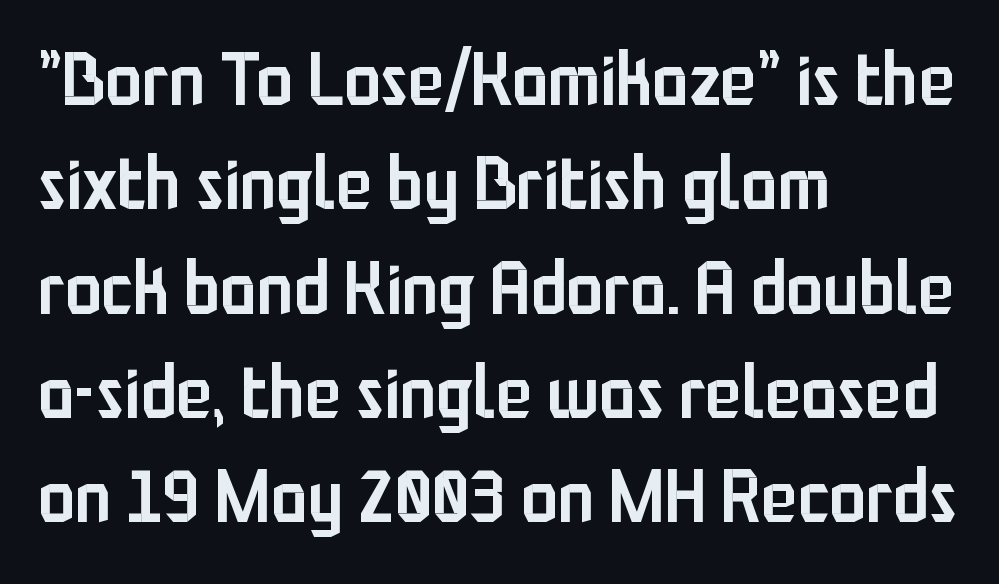
The image shows 74 px semibold, condensed sans-serif type, upright; set left-aligned, normal line spacing (1.41x), normal letter spacing, not underlined; low stroke contrast and a medium x-height.
